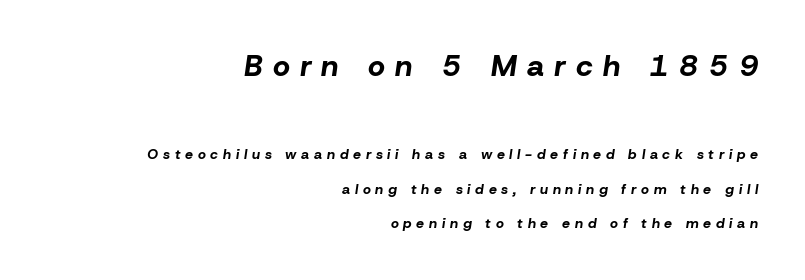
The image shows 30 px bold type, italic (leaning right); set right-aligned, loose line spacing (2.47x), unusually wide letter spacing (+0.34 em), not underlined; the first (top) block is 2.14x larger; low stroke contrast and a medium x-height.
